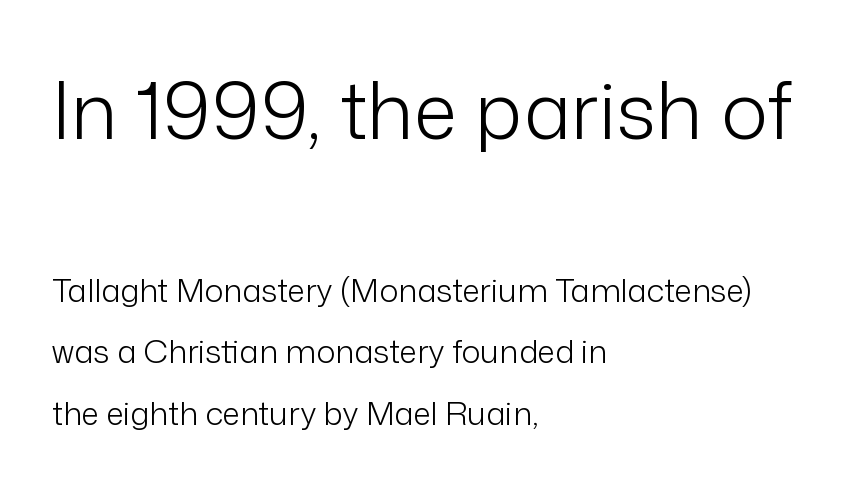
{"serif": "no", "italic": "no", "bold": "no", "weight": "light", "width": "normal", "stroke_contrast": "low", "x_height": "medium", "monospaced": "no", "underline": "no", "align": "left", "line_spacing": "loose", "line_spacing_ratio": 1.92, "letter_spacing": "normal", "letter_spacing_em": 0.0, "larger_block": "first", "size_ratio": 2.47, "glyph_px": 79}
